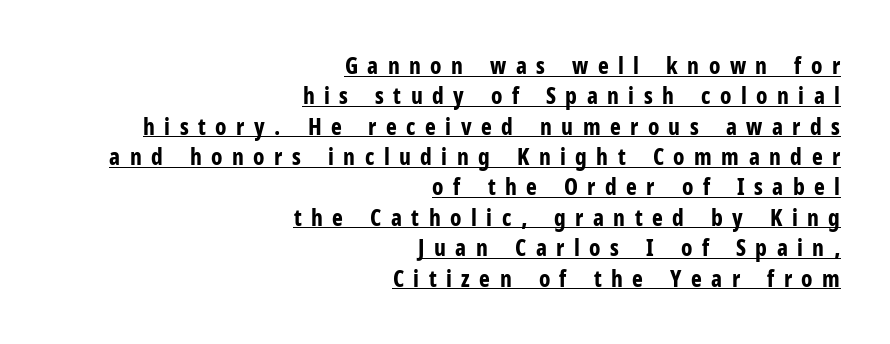
The image shows 23 px bold type, upright; set right-aligned, normal line spacing (1.32x), unusually wide letter spacing (+0.41 em), underlined.
